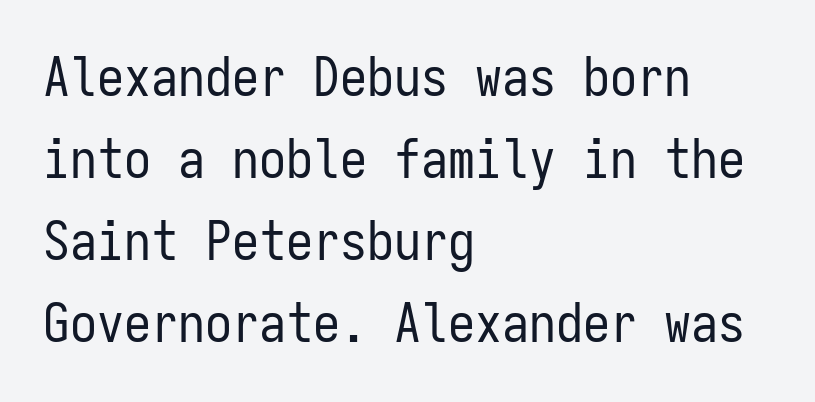
A typesetter would call this monospace, since all characters share one set width. The characters display no serif detailing; their extremities are plain. Line starts are locked; line ends wander. This is not heavy type; no bold has been used.
